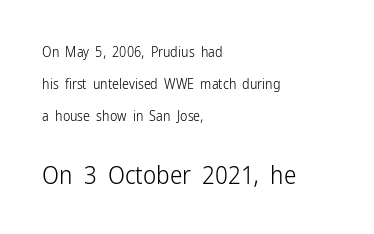
Q: Is the text bold? A: No.
Q: Is the text italic (slanted)? A: No, it is upright.
Q: Is the text underlined? A: No.
Q: How is the paragraph aligned? A: Left-aligned.
Q: Is the spacing between letters normal or unusually wide? A: Normal.
Q: Is the spacing between lines tight, normal or loose? A: Loose.
Q: Which block of text is set in a larger size, the first (top) or the second (bottom)? A: The second (bottom) one.
